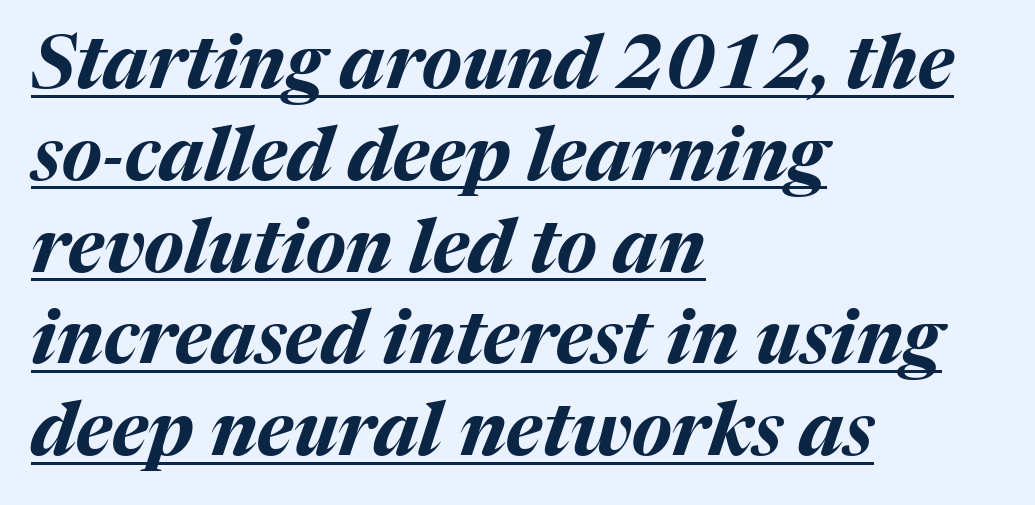
Q: Is the text bold? A: Yes.
Q: Is the text italic (slanted)? A: Yes, it leans right by about 17 degrees.
Q: Is the text underlined? A: Yes.
Q: How is the paragraph aligned? A: Left-aligned.
Q: Is the spacing between letters normal or unusually wide? A: Normal.
Q: Width (condensed, normal, or wide)? A: Normal.
Q: Stroke contrast? A: Medium.
Q: x-height? A: Medium.
Q: Monospaced? A: No.
